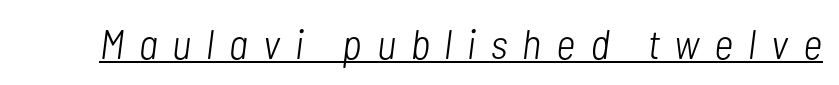
{"italic": "yes", "lean": "right", "slant_degrees": 7, "bold": "no", "weight": "light", "width": "condensed", "stroke_contrast": "low", "x_height": "medium", "monospaced": "no", "underline": "yes", "letter_spacing": "wide", "letter_spacing_em": 0.36, "glyph_px": 42}
